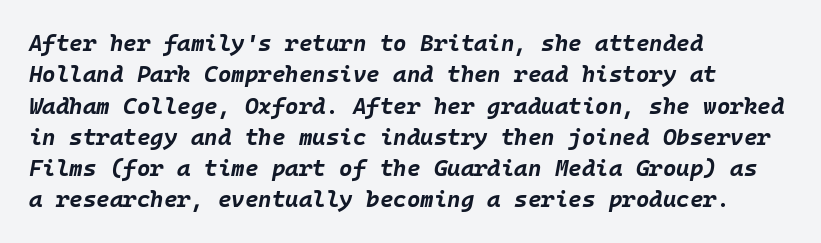
The image shows 23 px bold type, italic (leaning right); set left-aligned, normal line spacing (1.36x), normal letter spacing, not underlined.
